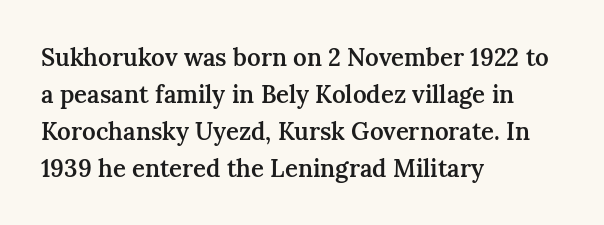
{"italic": "no", "bold": "semi", "underline": "no", "align": "left", "line_spacing": "normal", "line_spacing_ratio": 1.54, "letter_spacing": "normal", "letter_spacing_em": 0.0, "glyph_px": 24}
